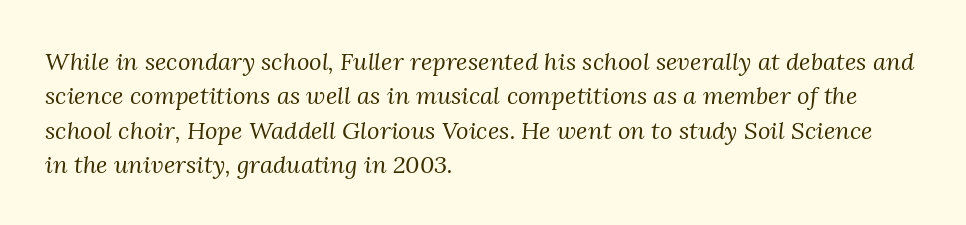
{"italic": "yes", "lean": "right", "slant_degrees": 3, "bold": "no", "underline": "no", "align": "left", "line_spacing": "normal", "line_spacing_ratio": 1.43, "letter_spacing": "normal", "letter_spacing_em": 0.0, "glyph_px": 24}
